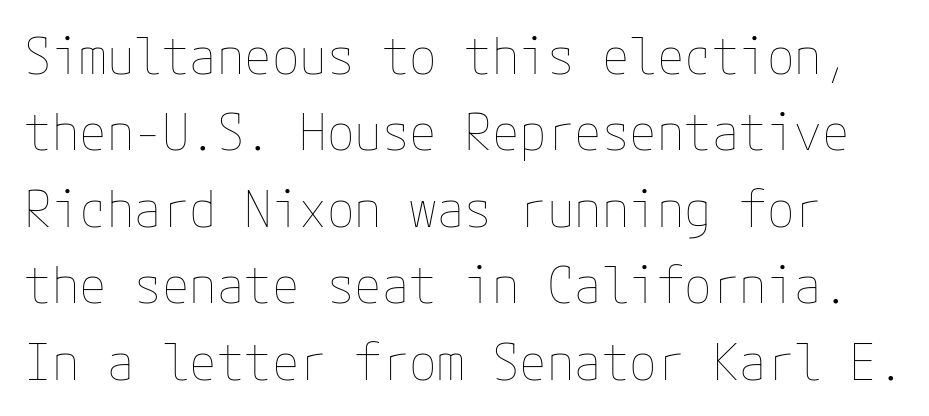
{"italic": "no", "bold": "no", "weight": "thin", "width": "normal", "stroke_contrast": "low", "x_height": "medium", "underline": "no", "line_spacing": "normal", "line_spacing_ratio": 1.53, "letter_spacing": "normal", "letter_spacing_em": 0.0, "glyph_px": 50}
